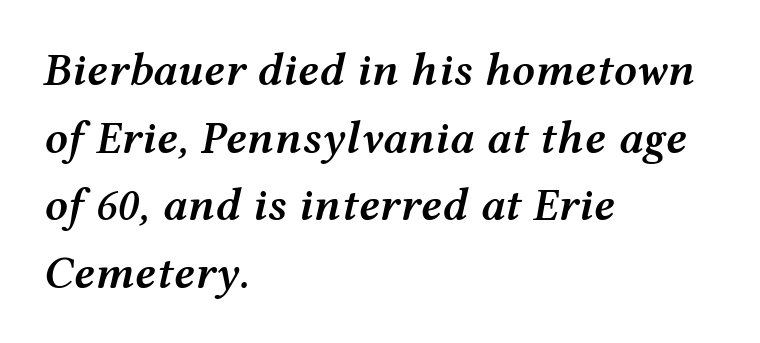
The sample has been set in demibold, a notch under bold. Whoever set this chose a conventional vertical rhythm. Character widths vary here, with narrow letters taking less room than wide ones. Bare-footed words on every line. A typesetter would call this zero additional tracking. The rendering anchors every line to the left-hand side.
